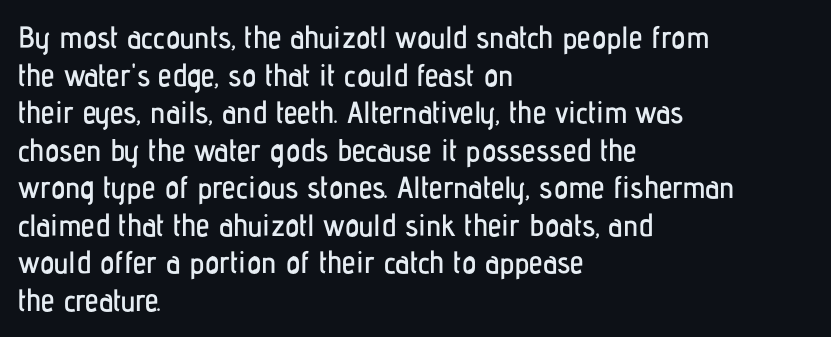
{"serif": "no", "italic": "no", "width": "condensed", "stroke_contrast": "low", "x_height": "medium", "monospaced": "no", "underline": "no", "align": "left", "line_spacing_ratio": 1.21, "letter_spacing": "normal", "letter_spacing_em": 0.0, "glyph_px": 31}
